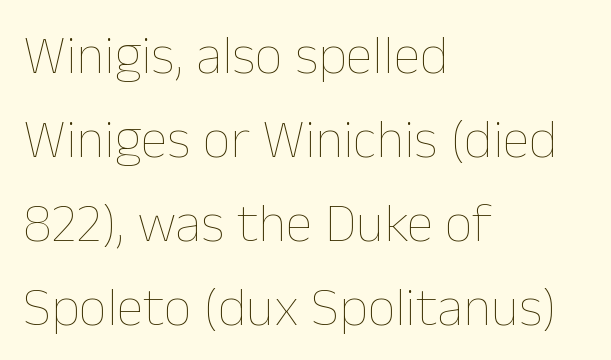
{"italic": "no", "bold": "no", "weight": "thin", "width": "normal", "stroke_contrast": "low", "x_height": "medium", "monospaced": "no", "underline": "no", "align": "left", "line_spacing": "normal", "line_spacing_ratio": 1.53, "letter_spacing": "normal", "letter_spacing_em": 0.0, "glyph_px": 55}
